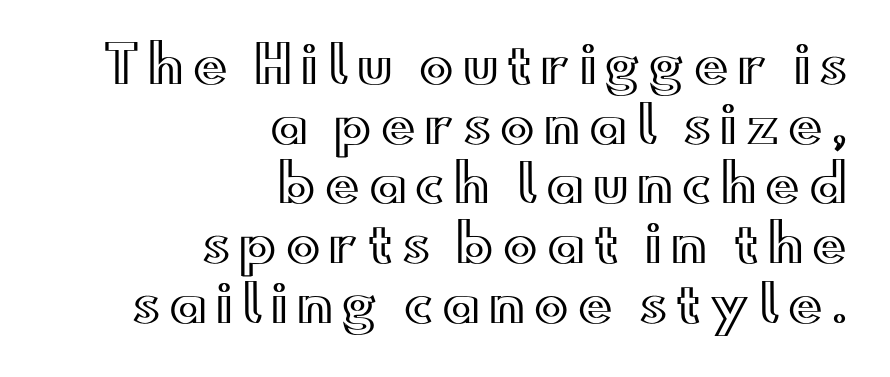
Style check: upright. Is this a fixed-width face? No — the glyphs have proportional, varying widths. Words float on clear page, feet unadorned. A student would call this right alignment; a typographer would say flush right, rag left.
